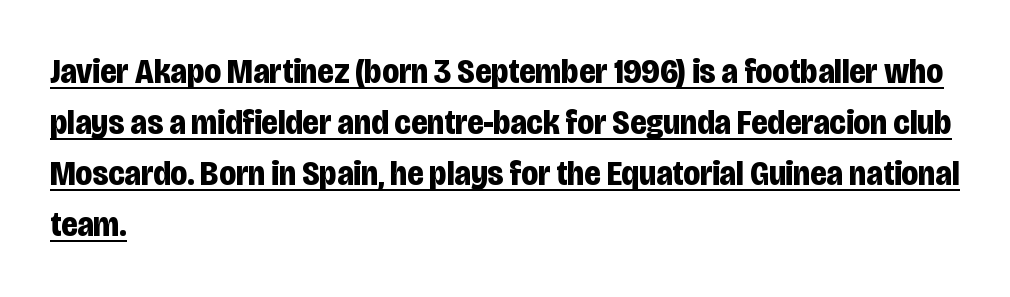
{"serif": "no", "italic": "no", "bold": "yes", "weight": "bold", "width": "condensed", "stroke_contrast": "low", "x_height": "large", "monospaced": "no", "underline": "yes", "align": "left", "line_spacing": "normal", "line_spacing_ratio": 1.46, "letter_spacing": "normal", "letter_spacing_em": 0.0, "glyph_px": 35}
